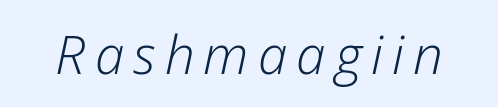
The strip under each line holds only bare page. The face used here is proportionally spaced, like ordinary book or web type. This reads as an unemphasized weight, regular at the heaviest. When letters slant like this, we call the style italic.
